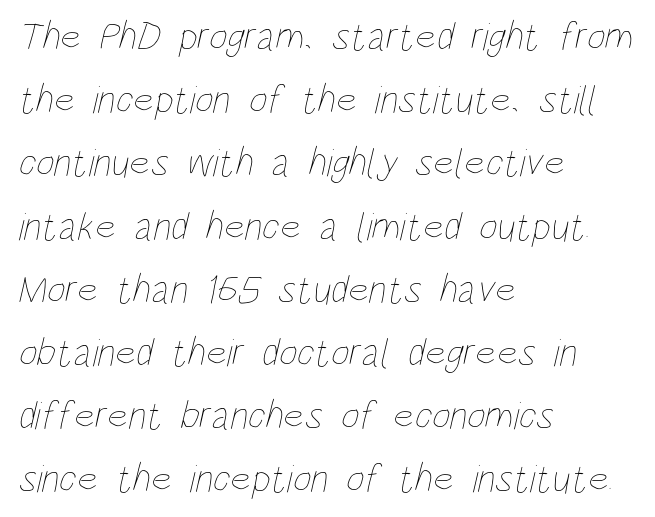
Descenders hang freely into open space. Standard letterfit; no display-style spreading of the glyphs. The rag falls on the right side of this text block. Here the designer chose a conventional face with non-uniform glyph widths. Regular leading. No extra ink here — the face is not bold.
